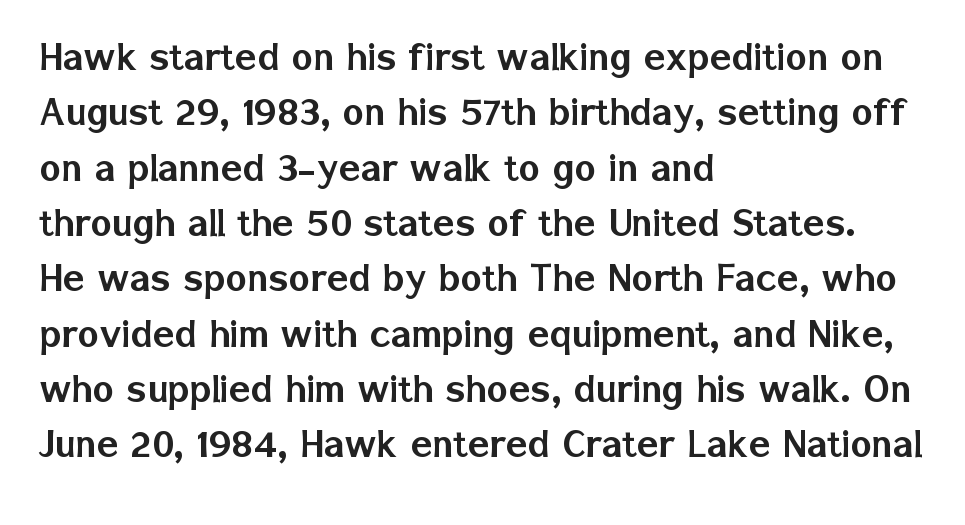
{"serif": "no", "italic": "no", "width": "normal", "stroke_contrast": "low", "x_height": "medium", "monospaced": "no", "underline": "no", "align": "left", "line_spacing_ratio": 1.23, "letter_spacing": "normal", "letter_spacing_em": 0.0, "glyph_px": 45}
